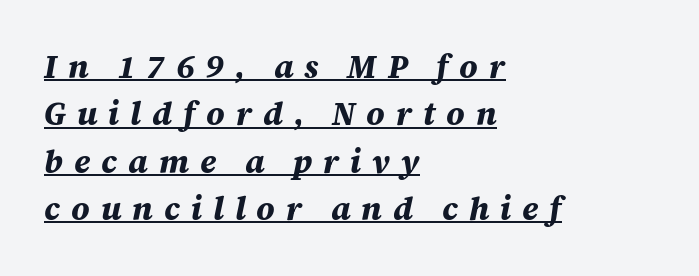
The image shows 32 px bold type, italic (leaning right); set left-aligned, normal line spacing (1.48x), unusually wide letter spacing (+0.34 em), underlined; medium stroke contrast and a large x-height.
